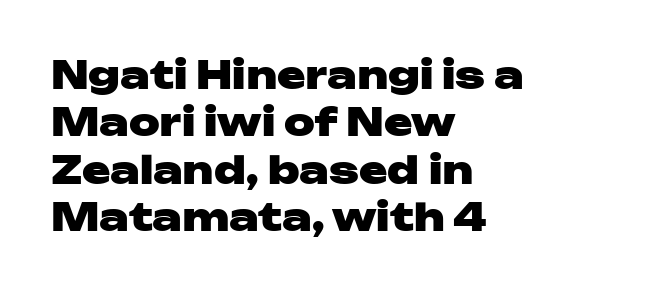
The image shows 38 px heavy, wide sans-serif type, upright; set left-aligned, normal line spacing (1.25x), normal letter spacing, not underlined; low stroke contrast and a medium x-height.
